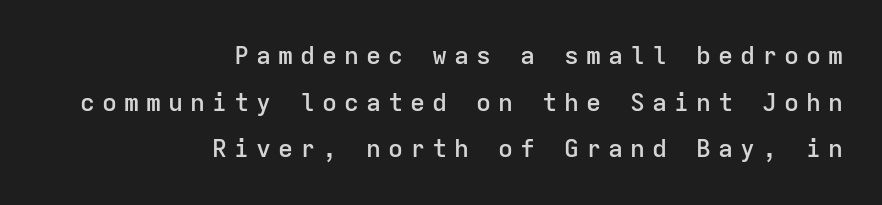
{"italic": "no", "bold": "semi", "underline": "no", "align": "right", "line_spacing_ratio": 1.87, "letter_spacing": "wide", "letter_spacing_em": 0.28, "glyph_px": 25}
